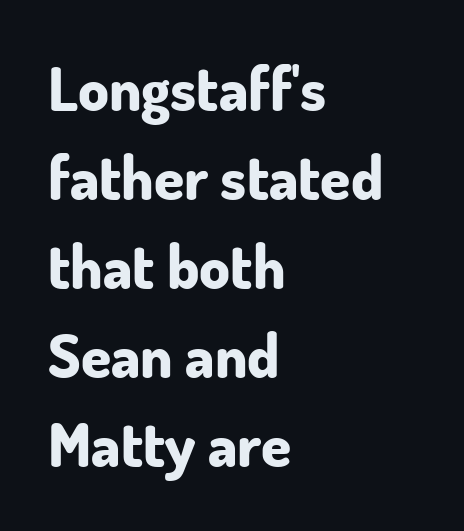
Think of a printed novel: that variable character pitch is what you see here. Successive baselines arrive at the customary interval. Glyph-to-glyph distance matches everyday printed text. Summary of weight: heavy, a full bold.
